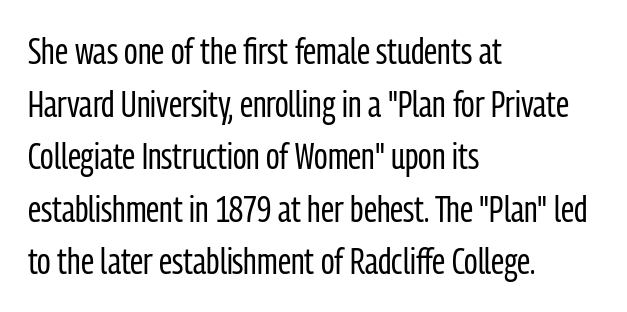
The image shows 37 px regular-weight, condensed sans-serif type, upright; set left-aligned, normal line spacing (1.42x), normal letter spacing, not underlined; low stroke contrast and a medium x-height.
